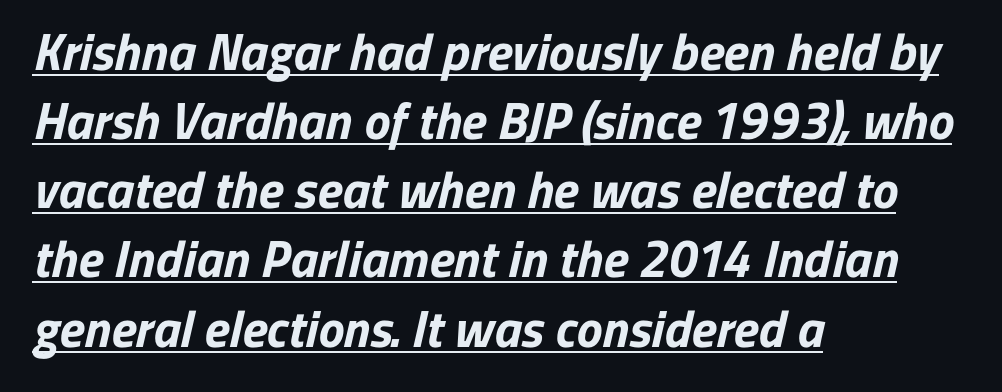
Q: Is the text bold? A: Yes.
Q: Is the typeface a serif or a sans-serif typeface? A: Sans-serif.
Q: Is the text underlined? A: Yes.
Q: How is the paragraph aligned? A: Left-aligned.
Q: Is the spacing between letters normal or unusually wide? A: Normal.
Q: Is the spacing between lines tight, normal or loose? A: Normal.
Q: Width (condensed, normal, or wide)? A: Normal.
Q: Stroke contrast? A: Low.
Q: x-height? A: Medium.
Q: Monospaced? A: No.
